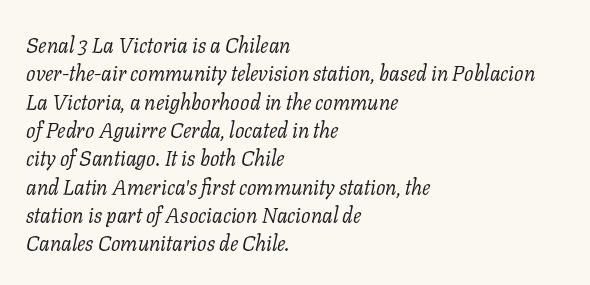
The image shows 21 px text type, italic (leaning right); set left-aligned, normal line spacing (1.35x), normal letter spacing, not underlined.
